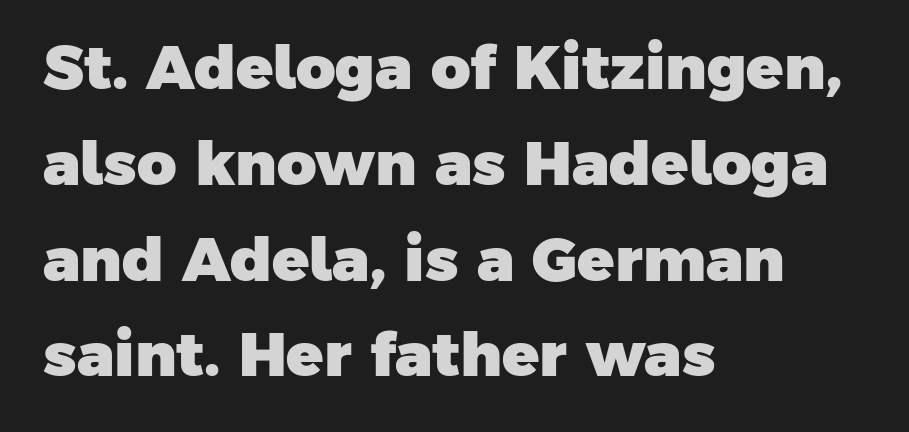
The image shows 61 px heavy sans-serif type; set left-aligned, normal line spacing (1.57x), normal letter spacing, not underlined; low stroke contrast and a medium x-height.
